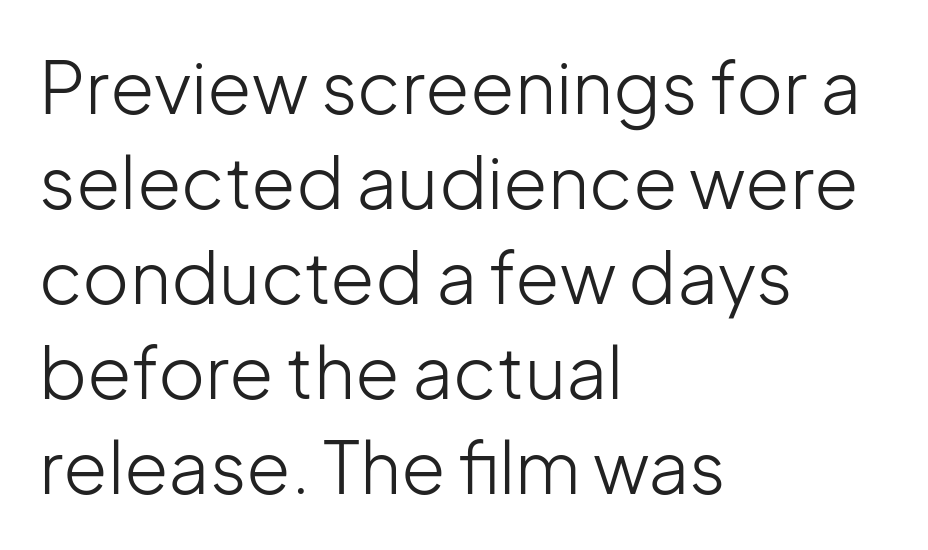
You could not count columns in this text — the font is proportionally spaced. Is this a sans? Yes — the strokes have no serifs. Nothing heavy about these letters — not bold at all. The rendering keeps characters at their native spacing.
